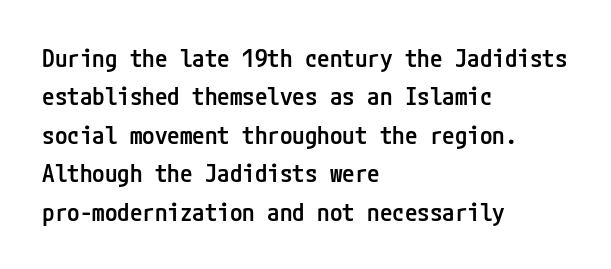
Q: Is the text bold? A: Semi-bold.
Q: Is the text italic (slanted)? A: No, it is upright.
Q: Is the text underlined? A: No.
Q: How is the paragraph aligned? A: Left-aligned.
Q: Is the spacing between letters normal or unusually wide? A: Normal.
Q: Is the spacing between lines tight, normal or loose? A: Normal.
